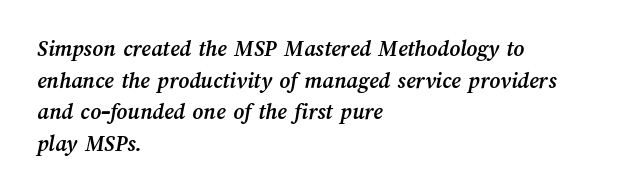
Q: Is the text bold? A: Yes.
Q: Is the text underlined? A: No.
Q: How is the paragraph aligned? A: Left-aligned.
Q: Is the spacing between letters normal or unusually wide? A: Normal.
Q: Is the spacing between lines tight, normal or loose? A: Normal.
